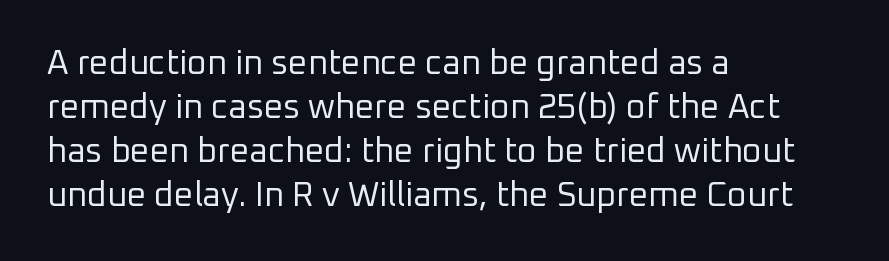
This rendering employs a face without finishing strokes, i.e., a sans-serif. Characters remain perfectly vertical along every line. Notice how the passage keeps a crisp vertical edge on the left only. Varying glyph widths throughout — classic text-font behaviour.
